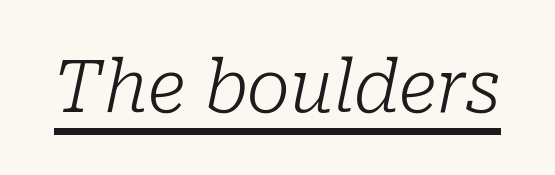
{"serif": "yes", "italic": "yes", "lean": "right", "slant_degrees": 10, "bold": "no", "weight": "light", "width": "normal", "stroke_contrast": "low", "x_height": "medium", "monospaced": "no", "underline": "yes", "letter_spacing": "normal", "letter_spacing_em": 0.0, "glyph_px": 72}
